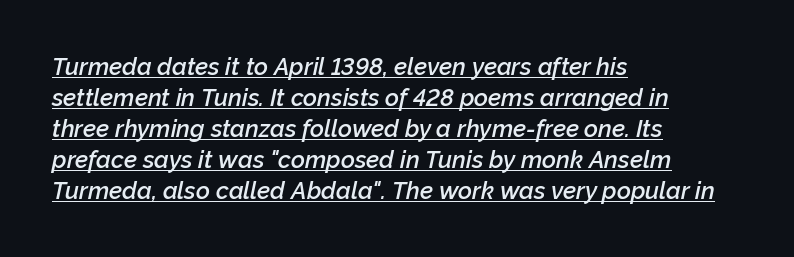
{"italic": "yes", "lean": "right", "slant_degrees": 12, "bold": "semi", "underline": "yes", "align": "left", "line_spacing": "normal", "line_spacing_ratio": 1.29, "letter_spacing": "normal", "letter_spacing_em": 0.0, "glyph_px": 24}
